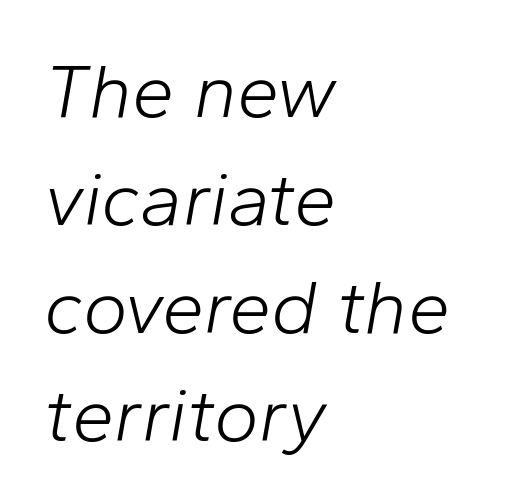
{"italic": "yes", "lean": "right", "slant_degrees": 10, "bold": "no", "weight": "light", "width": "normal", "stroke_contrast": "low", "x_height": "medium", "monospaced": "no", "underline": "no", "align": "left", "line_spacing": "normal", "line_spacing_ratio": 1.42, "letter_spacing": "normal", "letter_spacing_em": 0.0, "glyph_px": 76}
